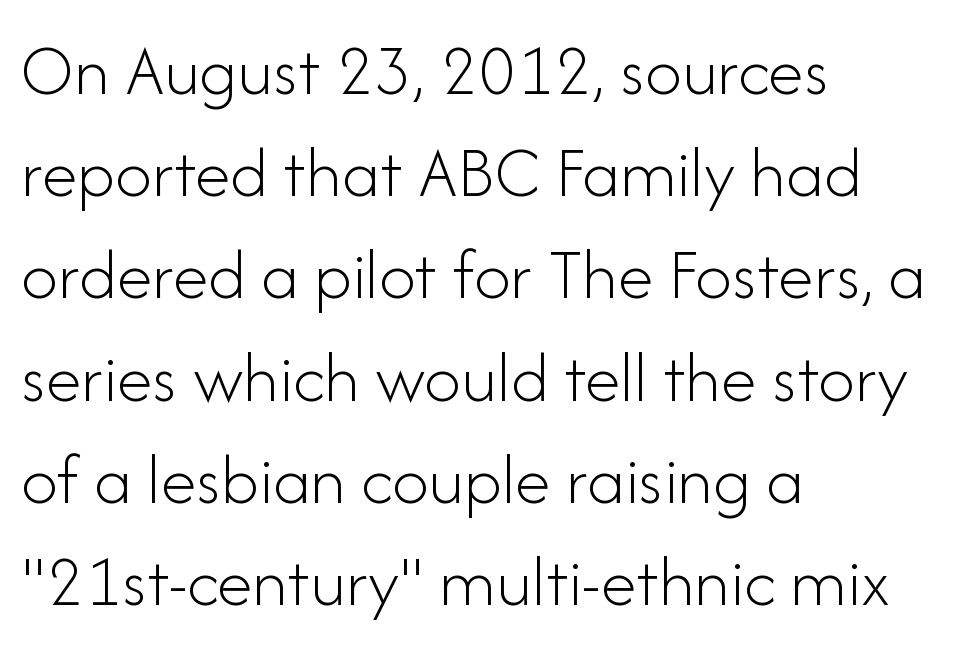
{"serif": "no", "italic": "no", "bold": "no", "weight": "light", "width": "normal", "stroke_contrast": "low", "x_height": "small", "monospaced": "no", "underline": "no", "align": "left", "line_spacing": "normal", "line_spacing_ratio": 1.4, "letter_spacing": "normal", "letter_spacing_em": 0.0, "glyph_px": 73}
